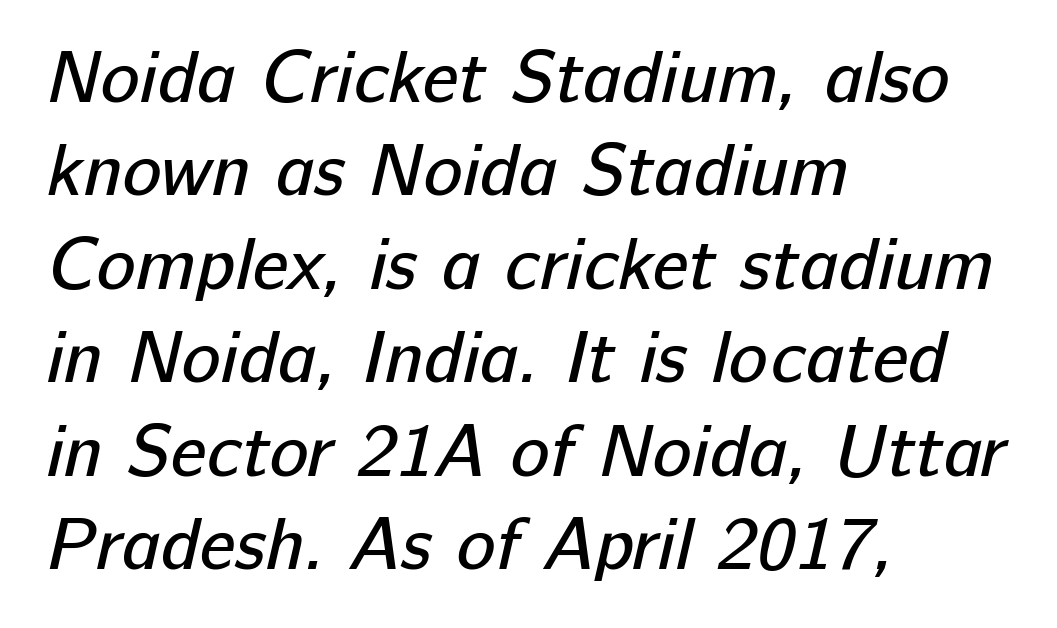
{"serif": "no", "bold": "no", "weight": "regular", "width": "normal", "stroke_contrast": "low", "x_height": "medium", "monospaced": "no", "underline": "no", "align": "left", "line_spacing": "normal", "line_spacing_ratio": 1.28, "letter_spacing": "normal", "letter_spacing_em": 0.0, "glyph_px": 73}
